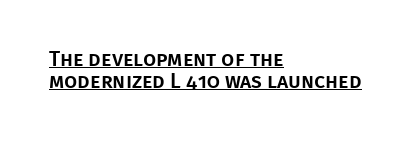
{"italic": "no", "underline": "yes", "align": "left", "line_spacing": "tight", "line_spacing_ratio": 1.05, "letter_spacing": "normal", "letter_spacing_em": 0.0, "glyph_px": 21}
